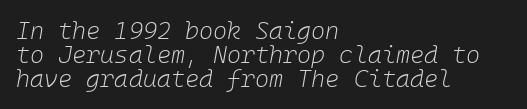
{"italic": "yes", "lean": "right", "slant_degrees": 10, "bold": "no", "underline": "no", "align": "left", "line_spacing": "tight", "line_spacing_ratio": 1.0, "letter_spacing": "normal", "letter_spacing_em": 0.0, "glyph_px": 24}
